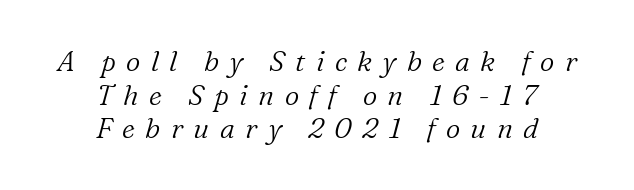
{"serif": "yes", "italic": "yes", "lean": "right", "slant_degrees": 16, "bold": "no", "weight": "light", "width": "normal", "stroke_contrast": "low", "x_height": "medium", "monospaced": "no", "underline": "no", "align": "center", "line_spacing_ratio": 1.2, "letter_spacing": "wide", "letter_spacing_em": 0.37, "glyph_px": 28}
